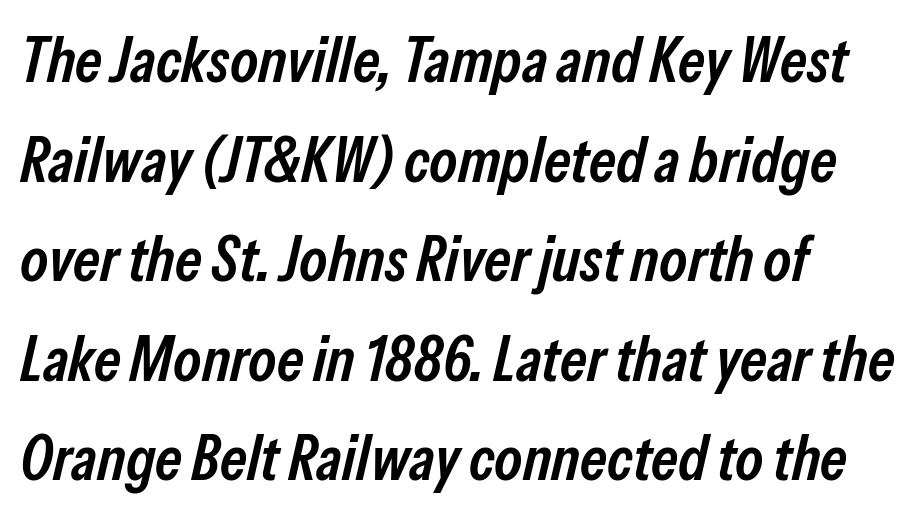
Q: Is the text bold? A: Semi-bold.
Q: Is the text italic (slanted)? A: Yes, it leans right by about 13 degrees.
Q: Is the text underlined? A: No.
Q: How is the paragraph aligned? A: Left-aligned.
Q: Is the spacing between letters normal or unusually wide? A: Normal.
Q: Is the spacing between lines tight, normal or loose? A: Normal.
Q: Width (condensed, normal, or wide)? A: Condensed.
Q: Stroke contrast? A: Low.
Q: x-height? A: Medium.
Q: Monospaced? A: No.
